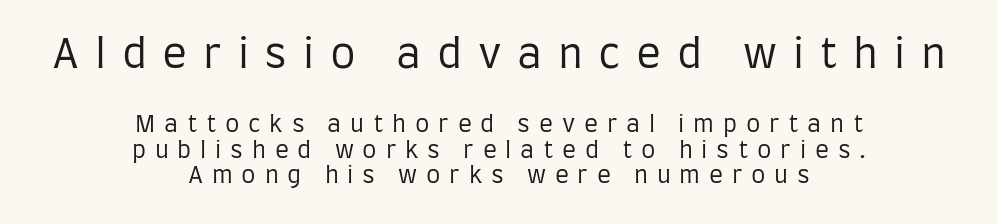
The image shows 41 px regular-weight, condensed sans-serif type, upright; set centered, tight line spacing (1.11x), unusually wide letter spacing (+0.38 em), not underlined; the first (top) block is 1.78x larger; low stroke contrast and a large x-height.
